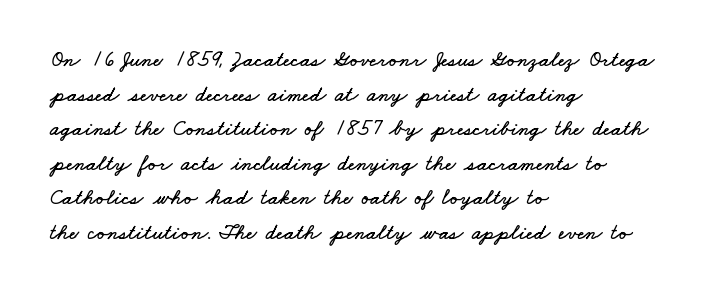
The space between consecutive lines is moderate. The type is set solid horizontally, with unmodified tracking. The passage is arranged the way most books set body copy — flush left. A bare baseline throughout the passage.
